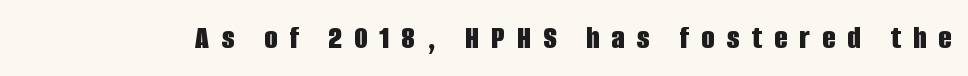
The image shows 34 px bold, condensed sans-serif type, upright; set unusually wide letter spacing (+0.36 em), not underlined; low stroke contrast and a large x-height.
